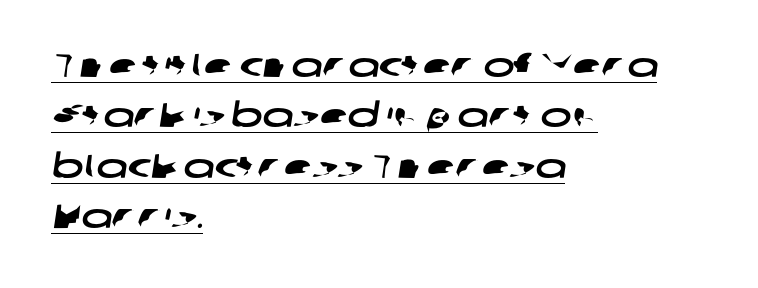
In terms of letterform style, serifs are entirely absent. The space between consecutive lines is moderate. Leftover space on each line is placed entirely after the last word. No extra tracking has been applied to these lines. The face used here is proportionally spaced, like ordinary book or web type. The passage shown is underscored from start to finish.
